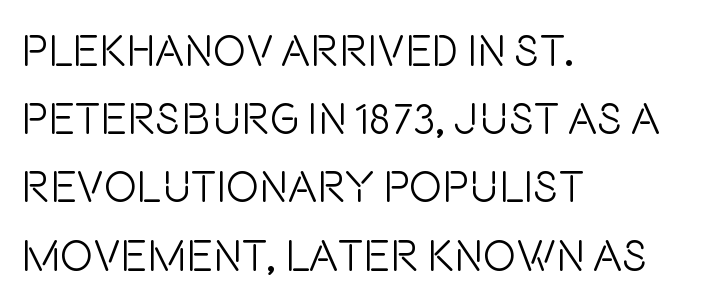
The image shows 44 px light, condensed sans-serif type, upright; set left-aligned, normal line spacing (1.55x), normal letter spacing, not underlined; low stroke contrast and a large x-height.
